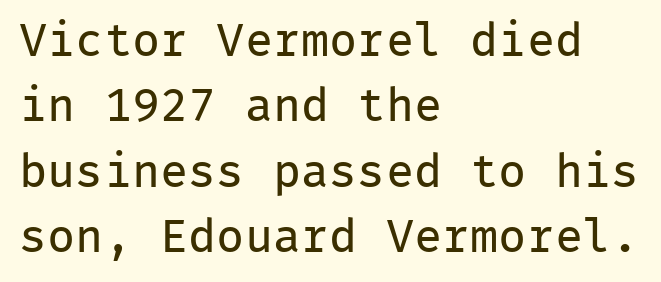
The image shows 47 px regular-weight sans-serif type, upright, monospaced; set left-aligned, normal line spacing (1.39x), normal letter spacing, not underlined; low stroke contrast and a medium x-height.
